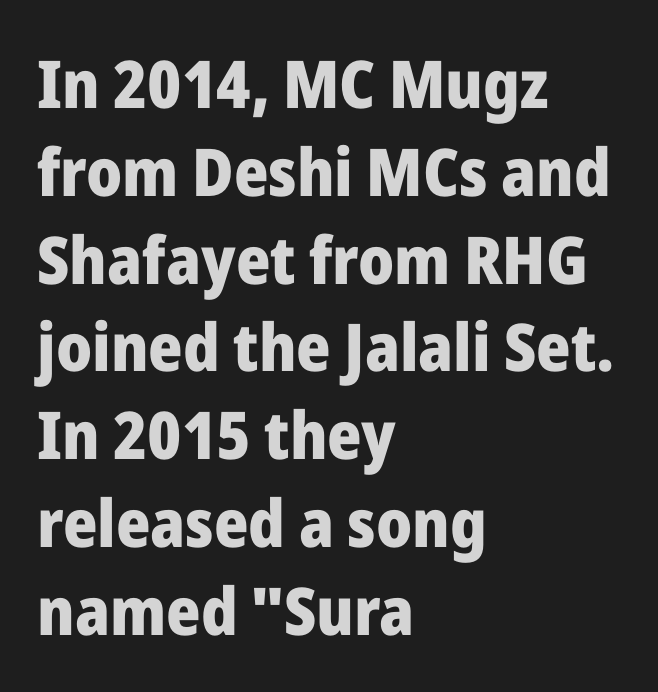
Q: Is the text bold? A: Yes.
Q: Is the text italic (slanted)? A: No, it is upright.
Q: Is the typeface a serif or a sans-serif typeface? A: Sans-serif.
Q: Is the text underlined? A: No.
Q: How is the paragraph aligned? A: Left-aligned.
Q: Is the spacing between letters normal or unusually wide? A: Normal.
Q: Is the spacing between lines tight, normal or loose? A: Normal.
Q: Width (condensed, normal, or wide)? A: Normal.
Q: Stroke contrast? A: Low.
Q: x-height? A: Medium.
Q: Monospaced? A: No.
